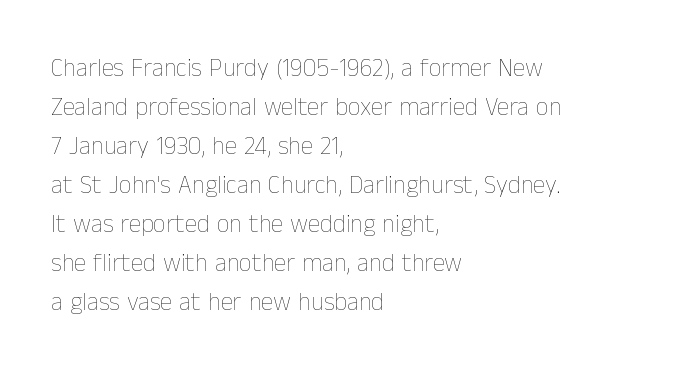
Q: Is the text bold? A: No.
Q: Is the text italic (slanted)? A: No, it is upright.
Q: Is the text underlined? A: No.
Q: How is the paragraph aligned? A: Left-aligned.
Q: Is the spacing between letters normal or unusually wide? A: Normal.
Q: Is the spacing between lines tight, normal or loose? A: Normal.
